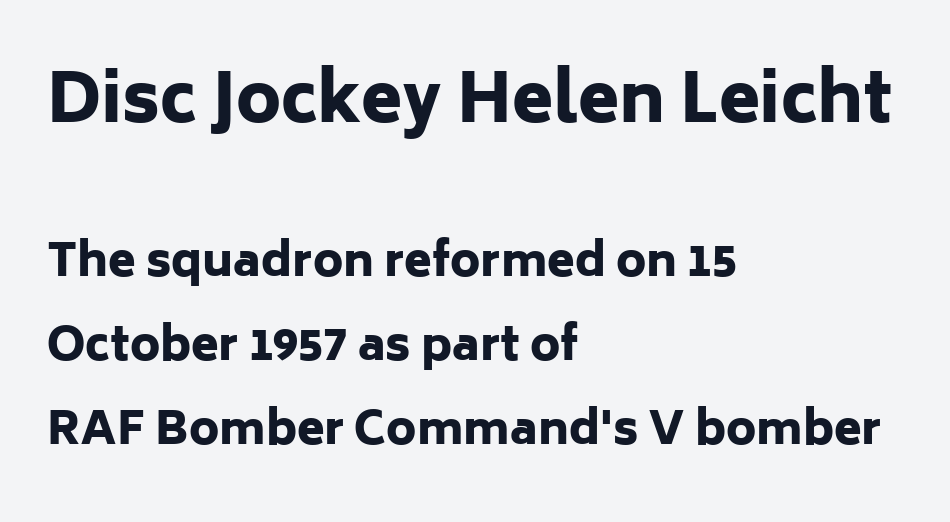
{"serif": "no", "italic": "no", "bold": "yes", "weight": "heavy", "width": "normal", "stroke_contrast": "low", "x_height": "medium", "monospaced": "no", "underline": "no", "align": "left", "line_spacing_ratio": 1.87, "letter_spacing": "normal", "letter_spacing_em": 0.0, "larger_block": "first", "size_ratio": 1.49, "glyph_px": 67}
